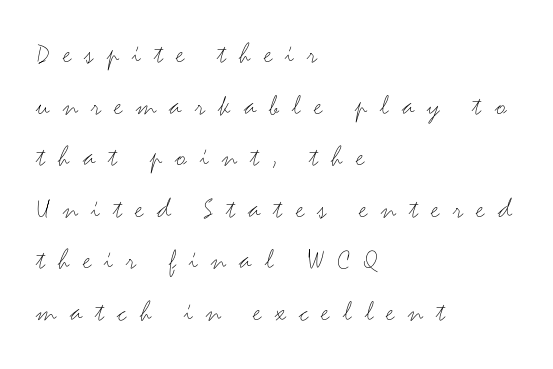
Q: Is the text bold? A: No.
Q: Is the text italic (slanted)? A: Yes.
Q: Is the typeface a serif or a sans-serif typeface? A: Sans-serif.
Q: Is the text underlined? A: No.
Q: How is the paragraph aligned? A: Left-aligned.
Q: Is the spacing between letters normal or unusually wide? A: Unusually wide.
Q: Width (condensed, normal, or wide)? A: Wide.
Q: Stroke contrast? A: Medium.
Q: x-height? A: Small.
Q: Monospaced? A: No.
